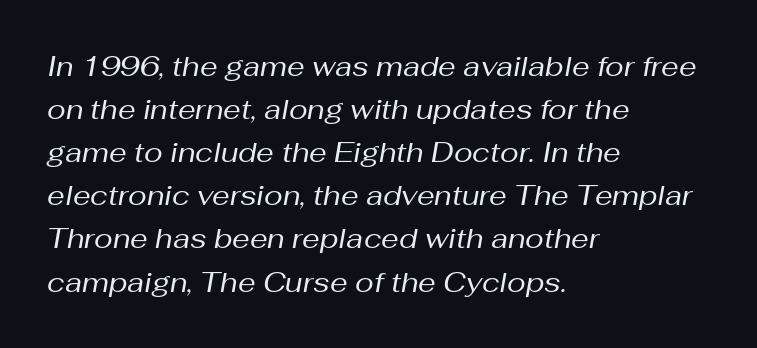
The lines sit at an ordinary, default distance from one another. Glyph-to-glyph distance matches everyday printed text. Clear beneath every line of the passage. The letters advance in unequal steps, a hallmark of proportional type. Heaviness? Minimal to ordinary, like unemphasized prose. Is the block centered? No — it sits flush against the left margin.
